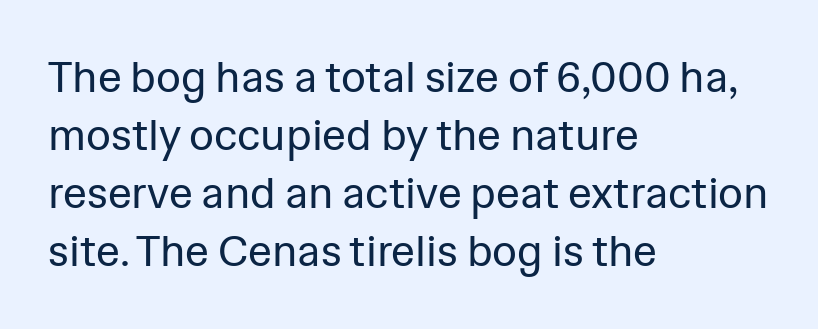
Q: Is the text bold? A: No.
Q: Is the text italic (slanted)? A: No, it is upright.
Q: Is the typeface a serif or a sans-serif typeface? A: Sans-serif.
Q: Is the text underlined? A: No.
Q: How is the paragraph aligned? A: Left-aligned.
Q: Is the spacing between letters normal or unusually wide? A: Normal.
Q: Is the spacing between lines tight, normal or loose? A: Normal.
Q: Width (condensed, normal, or wide)? A: Normal.
Q: Stroke contrast? A: Low.
Q: x-height? A: Medium.
Q: Monospaced? A: No.
